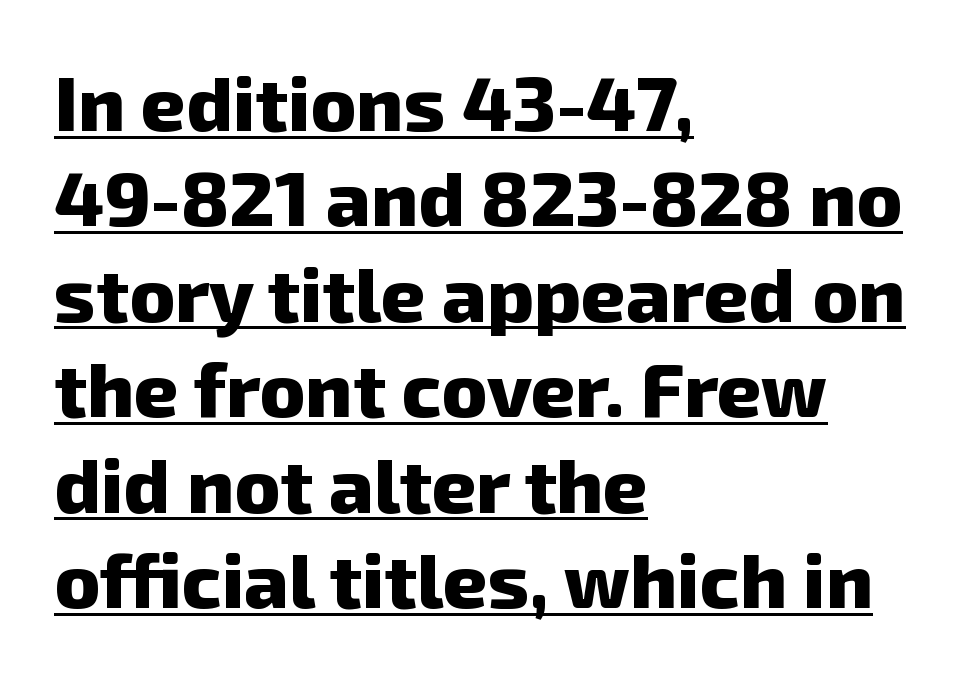
Q: Is the text bold? A: Yes.
Q: Is the typeface a serif or a sans-serif typeface? A: Sans-serif.
Q: Is the text underlined? A: Yes.
Q: How is the paragraph aligned? A: Left-aligned.
Q: Is the spacing between letters normal or unusually wide? A: Normal.
Q: Width (condensed, normal, or wide)? A: Normal.
Q: Stroke contrast? A: Low.
Q: x-height? A: Medium.
Q: Monospaced? A: No.
